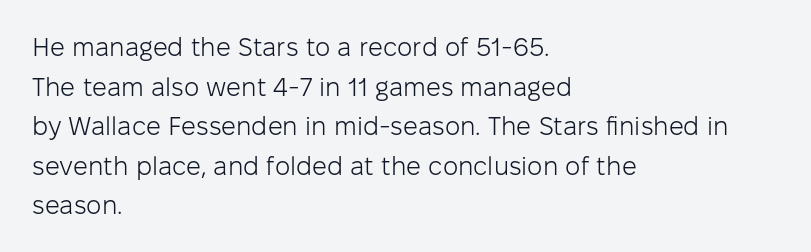
{"italic": "no", "bold": "no", "underline": "no", "align": "left", "line_spacing": "normal", "line_spacing_ratio": 1.52, "letter_spacing": "normal", "letter_spacing_em": 0.0, "glyph_px": 26}
